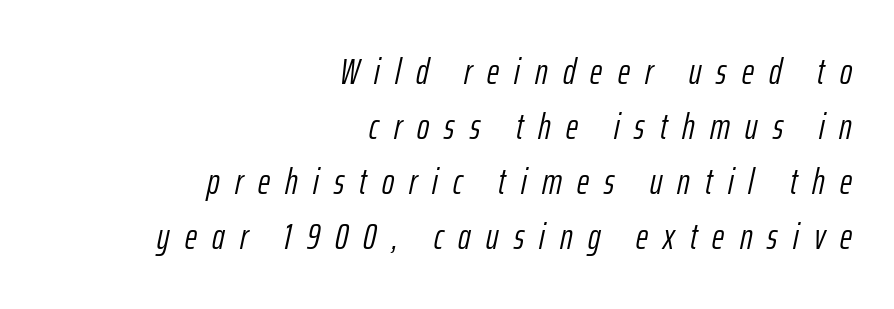
Interline gaps are of average width in this sample. Visually the block forms a straight wall on the right and a jagged coastline on the left. Stroke mass is kept to a normal reading level or below. The letterforms stand isolated, each surrounded by extra space.
